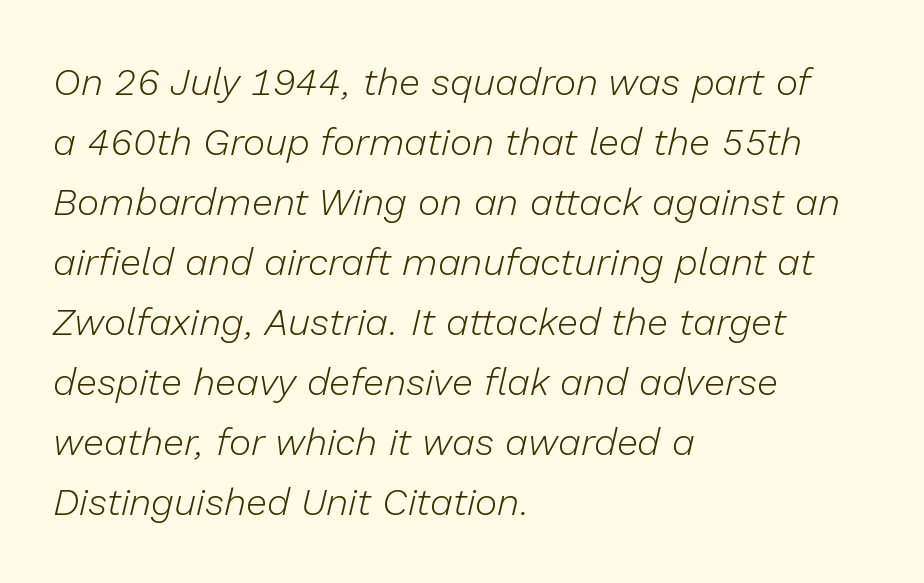
Q: Is the text bold? A: No.
Q: Is the text italic (slanted)? A: Yes, it leans right by about 13 degrees.
Q: Is the text underlined? A: No.
Q: How is the paragraph aligned? A: Left-aligned.
Q: Is the spacing between letters normal or unusually wide? A: Normal.
Q: Is the spacing between lines tight, normal or loose? A: Normal.
Q: Width (condensed, normal, or wide)? A: Normal.
Q: Stroke contrast? A: Low.
Q: x-height? A: Medium.
Q: Monospaced? A: No.
